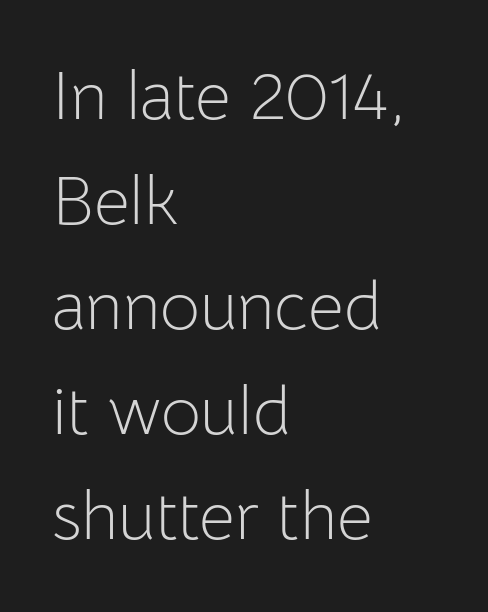
{"serif": "no", "italic": "no", "bold": "no", "weight": "light", "width": "normal", "stroke_contrast": "low", "x_height": "medium", "monospaced": "no", "underline": "no", "align": "left", "line_spacing": "normal", "line_spacing_ratio": 1.52, "letter_spacing": "normal", "letter_spacing_em": 0.0, "glyph_px": 69}
